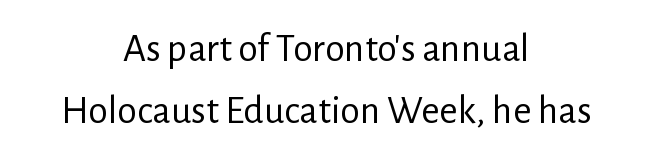
{"serif": "no", "italic": "no", "bold": "no", "weight": "regular", "width": "normal", "stroke_contrast": "low", "x_height": "medium", "monospaced": "no", "underline": "no", "align": "center", "line_spacing": "normal", "line_spacing_ratio": 1.55, "letter_spacing": "normal", "letter_spacing_em": 0.0, "glyph_px": 40}
